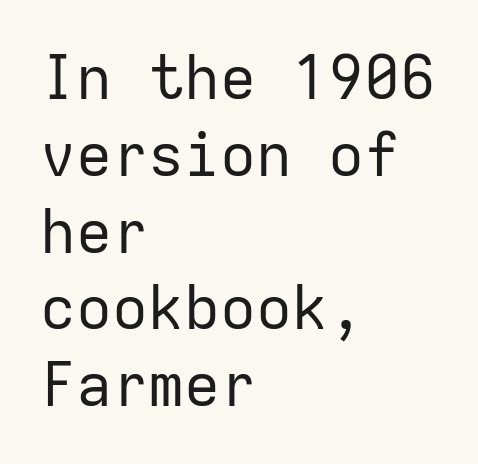
Q: Is the text bold? A: No.
Q: Is the text italic (slanted)? A: No, it is upright.
Q: Is the typeface a serif or a sans-serif typeface? A: Sans-serif.
Q: Is the text underlined? A: No.
Q: How is the paragraph aligned? A: Left-aligned.
Q: Is the spacing between letters normal or unusually wide? A: Normal.
Q: Is the spacing between lines tight, normal or loose? A: Normal.
Q: Width (condensed, normal, or wide)? A: Normal.
Q: Stroke contrast? A: Low.
Q: x-height? A: Medium.
Q: Monospaced? A: Yes.
